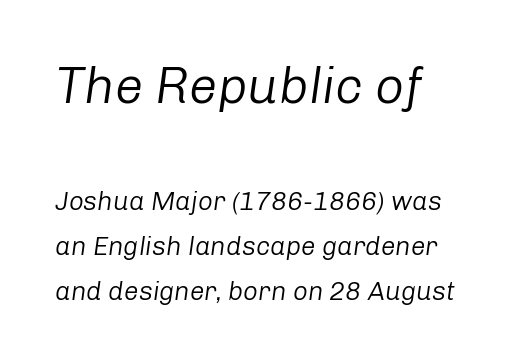
{"italic": "yes", "lean": "right", "slant_degrees": 8, "bold": "no", "weight": "regular", "width": "normal", "stroke_contrast": "low", "x_height": "medium", "monospaced": "no", "underline": "no", "align": "left", "line_spacing_ratio": 1.74, "letter_spacing": "normal", "letter_spacing_em": 0.0, "larger_block": "first", "size_ratio": 1.96, "glyph_px": 51}
